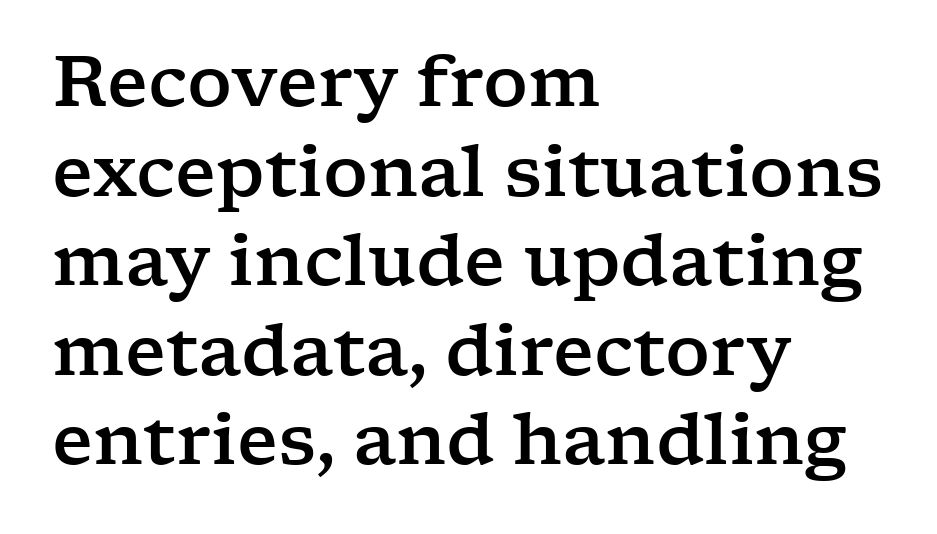
It's the straight-up-and-down kind of type. The font family rendered here belongs to the serif group. Is this a fixed-width face? No — the glyphs have proportional, varying widths. A classic flush-left, rag-right setting is used for this passage. The lines sit at an ordinary, default distance from one another.
